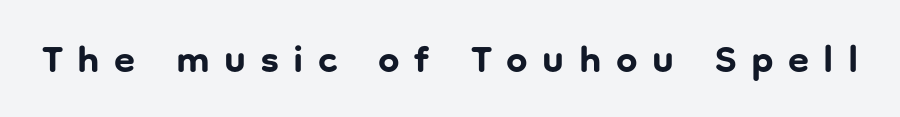
Here the glyphs are tracked loosely, breaking word shapes into spaced letters. This sample uses an upright cut, with every glyph sitting square on the baseline. Each letter's strokes conclude bluntly, with no projecting serifs. The face used here is proportionally spaced, like ordinary book or web type. Beneath every word, the page is bare.
